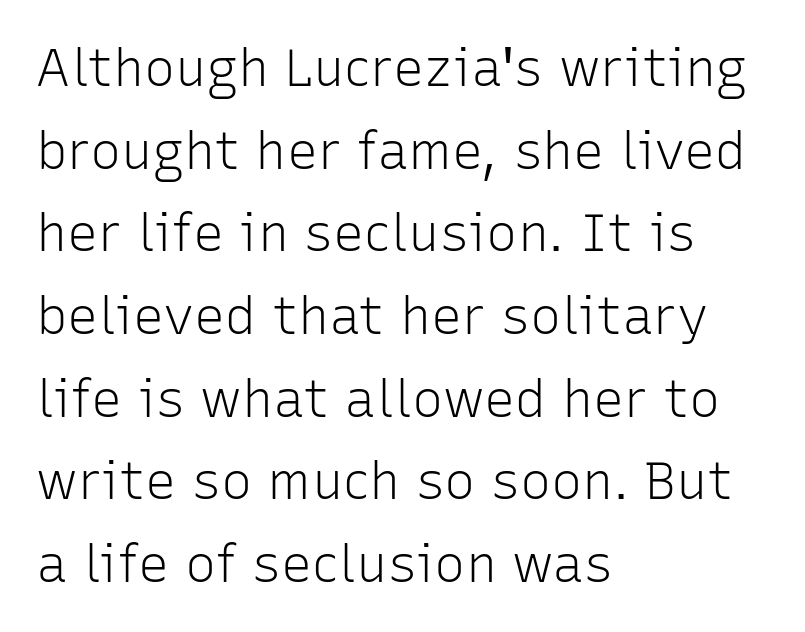
{"serif": "no", "italic": "no", "bold": "no", "weight": "light", "width": "normal", "stroke_contrast": "low", "x_height": "medium", "monospaced": "no", "underline": "no", "align": "left", "line_spacing": "normal", "line_spacing_ratio": 1.59, "letter_spacing": "normal", "letter_spacing_em": 0.0, "glyph_px": 52}
